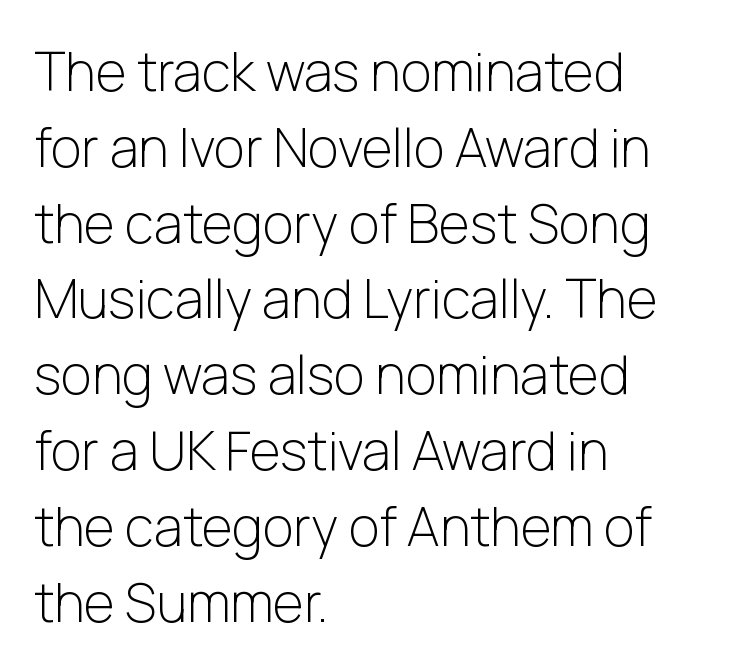
Q: Is the text bold? A: No.
Q: Is the text italic (slanted)? A: No, it is upright.
Q: Is the typeface a serif or a sans-serif typeface? A: Sans-serif.
Q: Is the text underlined? A: No.
Q: How is the paragraph aligned? A: Left-aligned.
Q: Is the spacing between letters normal or unusually wide? A: Normal.
Q: Is the spacing between lines tight, normal or loose? A: Normal.
Q: Width (condensed, normal, or wide)? A: Normal.
Q: Stroke contrast? A: Low.
Q: x-height? A: Medium.
Q: Monospaced? A: No.
